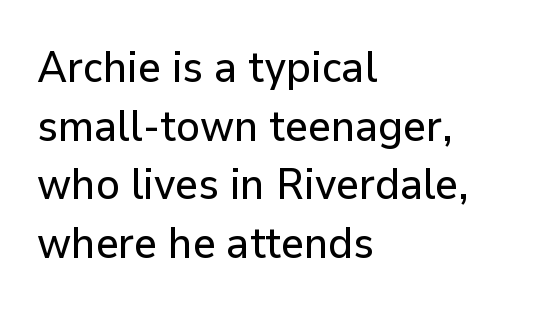
{"serif": "no", "italic": "no", "width": "normal", "stroke_contrast": "low", "x_height": "medium", "monospaced": "no", "underline": "no", "align": "left", "line_spacing": "normal", "line_spacing_ratio": 1.33, "letter_spacing": "normal", "letter_spacing_em": 0.0, "glyph_px": 44}
